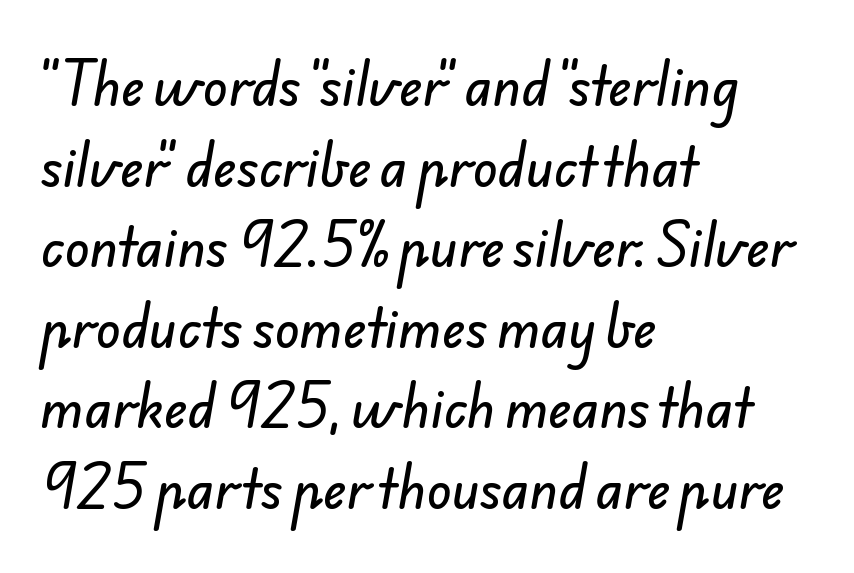
The image shows 51 px sans-serif type; set left-aligned, normal line spacing (1.58x), normal letter spacing, not underlined; low stroke contrast and a small x-height.
